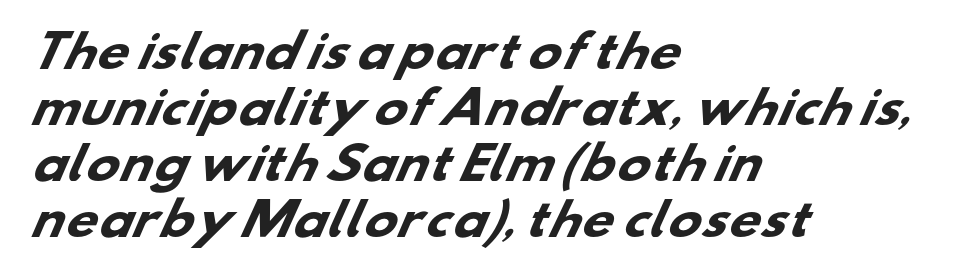
The image shows 44 px heavy, wide sans-serif type; set left-aligned, normal line spacing (1.27x), normal letter spacing, not underlined; low stroke contrast and a small x-height.
